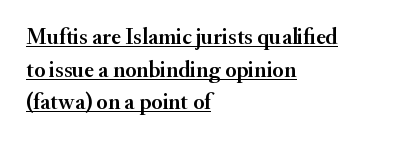
{"italic": "no", "underline": "yes", "align": "left", "line_spacing": "normal", "line_spacing_ratio": 1.42, "letter_spacing": "normal", "letter_spacing_em": 0.0, "glyph_px": 23}
